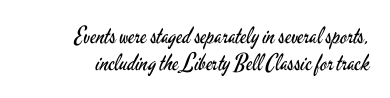
{"bold": "no", "underline": "no", "align": "right", "line_spacing_ratio": 1.16, "letter_spacing": "normal", "letter_spacing_em": 0.0, "glyph_px": 23}
